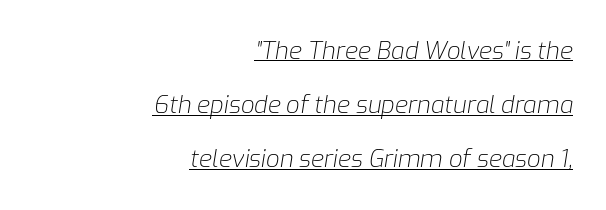
Q: Is the text bold? A: No.
Q: Is the text italic (slanted)? A: Yes, it leans right by about 9 degrees.
Q: Is the text underlined? A: Yes.
Q: How is the paragraph aligned? A: Right-aligned.
Q: Is the spacing between letters normal or unusually wide? A: Normal.
Q: Is the spacing between lines tight, normal or loose? A: Loose.
